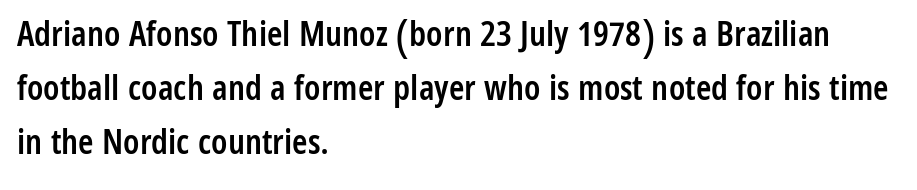
{"serif": "no", "italic": "no", "bold": "semi", "weight": "semibold", "width": "condensed", "stroke_contrast": "low", "x_height": "medium", "monospaced": "no", "underline": "no", "align": "left", "line_spacing": "normal", "line_spacing_ratio": 1.54, "letter_spacing": "normal", "letter_spacing_em": 0.0, "glyph_px": 35}
